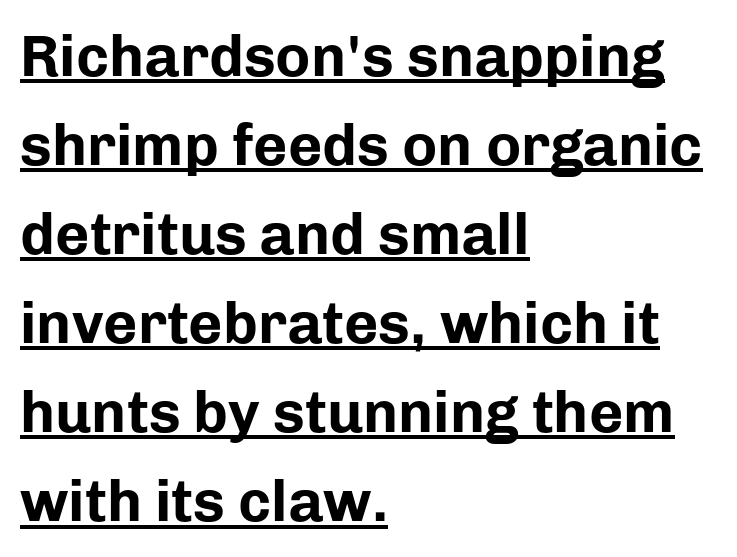
These lines are composed in type without serifs. Does a line run under the words? Yes, clearly. All the whitespace from short lines collects on the right. Do the characters align in a grid? No, the font is proportional.
